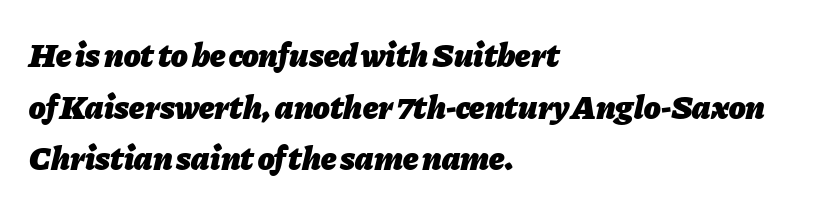
{"italic": "yes", "lean": "right", "slant_degrees": 11, "bold": "yes", "weight": "heavy", "width": "normal", "stroke_contrast": "low", "x_height": "medium", "monospaced": "no", "underline": "no", "align": "left", "line_spacing": "normal", "line_spacing_ratio": 1.52, "letter_spacing": "normal", "letter_spacing_em": 0.0, "glyph_px": 34}
